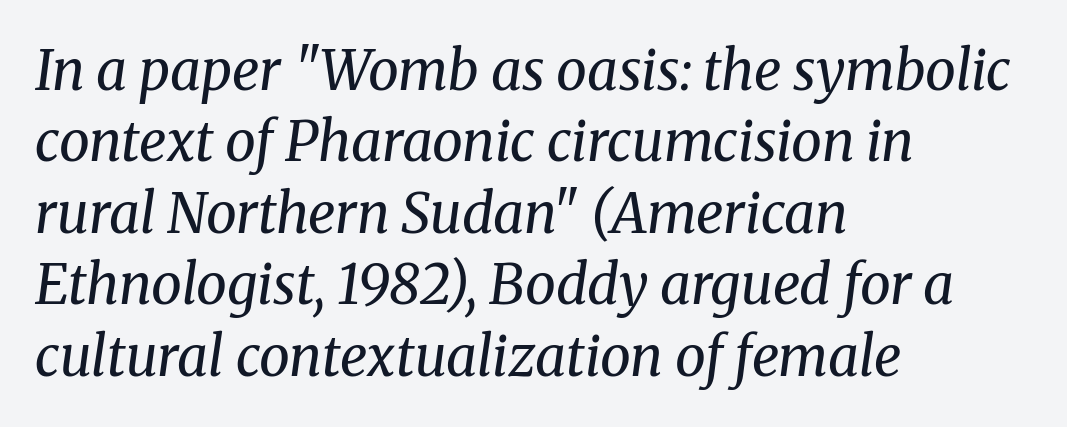
Line spacing here is normal. Words appear dense and cohesive because spacing is normal. Heaviness? Minimal to ordinary, like unemphasized prose. Where is the straight margin? On the left. Glance below the letters and you will spot only blank space.
